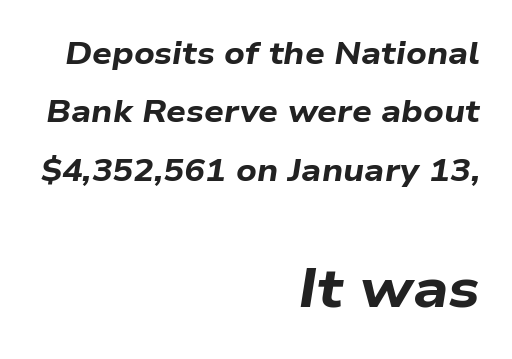
{"italic": "yes", "lean": "right", "slant_degrees": 9, "bold": "yes", "weight": "bold", "width": "wide", "stroke_contrast": "low", "x_height": "medium", "monospaced": "no", "underline": "no", "align": "right", "line_spacing_ratio": 1.88, "letter_spacing": "normal", "letter_spacing_em": 0.0, "larger_block": "second", "size_ratio": 1.77, "glyph_px": 55}
